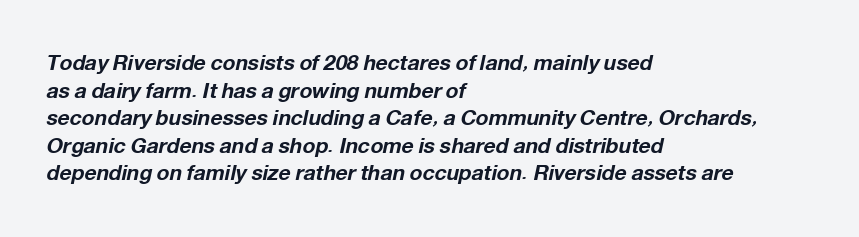
The image shows 21 px bold type, italic (leaning right); set left-aligned, normal line spacing (1.31x), normal letter spacing, not underlined.
